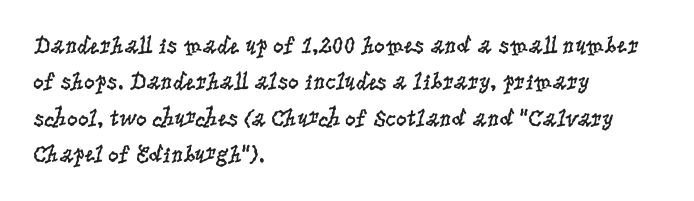
The foot of each line stays bare and open. These lines stack with their left ends in a neat column. These lines sit exactly where default settings would place them.
